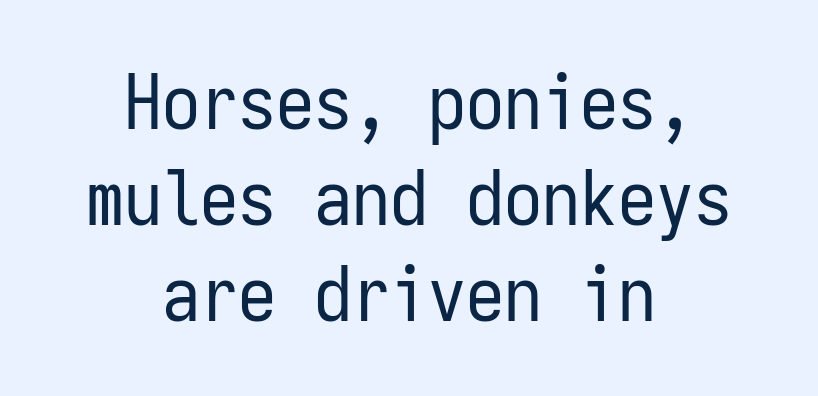
Is there much room between lines? A standard amount, neither cramped nor airy. Summary of weight: not heavy and not bold. The letters march in equal steps, a hallmark of fixed-pitch type. Look at the bottom of the vertical strokes: they stop flat, with no serifs. Short and long lines alike share a common midpoint.
